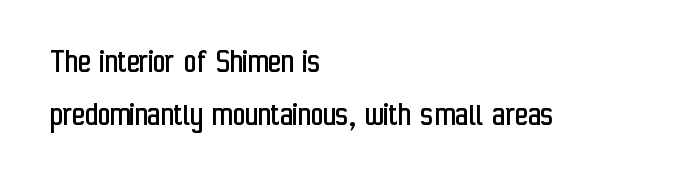
{"serif": "no", "italic": "no", "bold": "no", "weight": "regular", "width": "condensed", "stroke_contrast": "low", "x_height": "medium", "monospaced": "no", "underline": "no", "align": "left", "line_spacing": "normal", "line_spacing_ratio": 1.52, "letter_spacing": "normal", "letter_spacing_em": 0.0, "glyph_px": 35}
